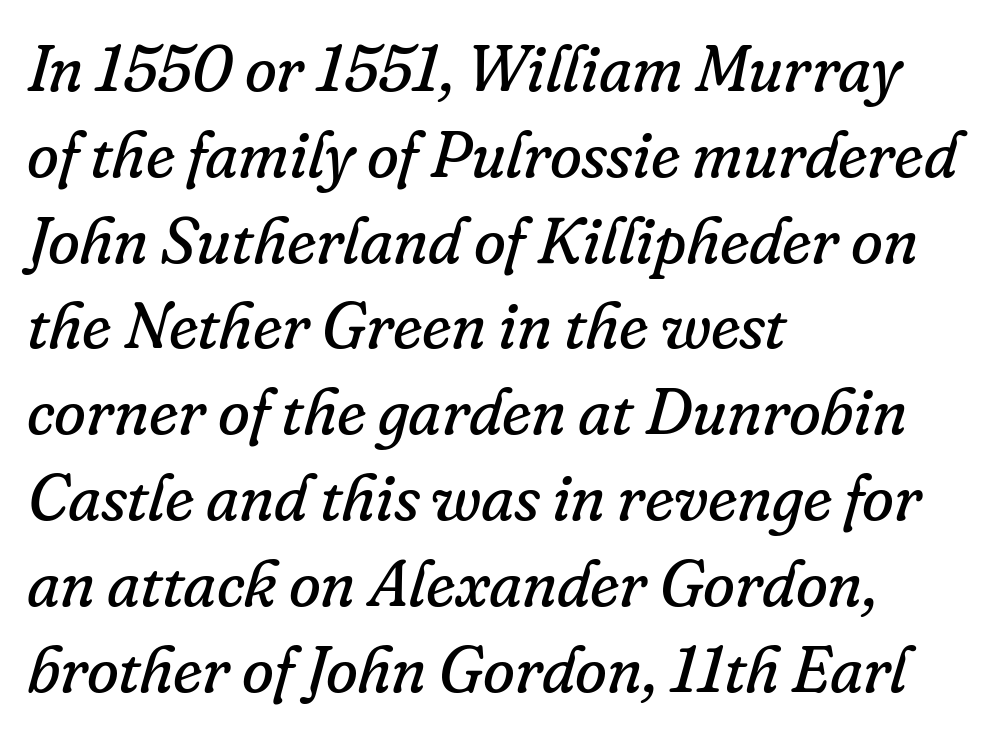
Leading matches the norm, producing a regular column. Here the glyphs are tracked normally, forming tight word shapes. The passage is arranged the way most books set body copy — flush left. Do the characters align in a grid? No, the font is proportional. This sample uses an oblique cut, with every glyph tilted off the vertical.
